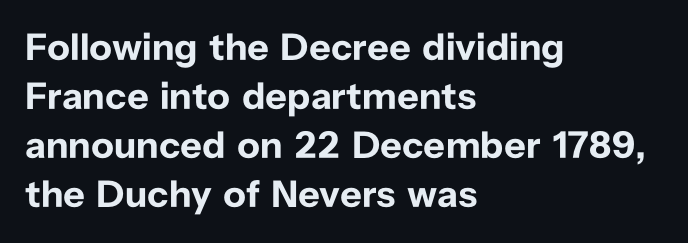
The letters stand upright; this is a roman face. These lines stack with their left ends in a neat column. Reading down the column, the eye jumps a familiar distance to each next line. A typesetter would call this proportional, since set widths differ per character.
